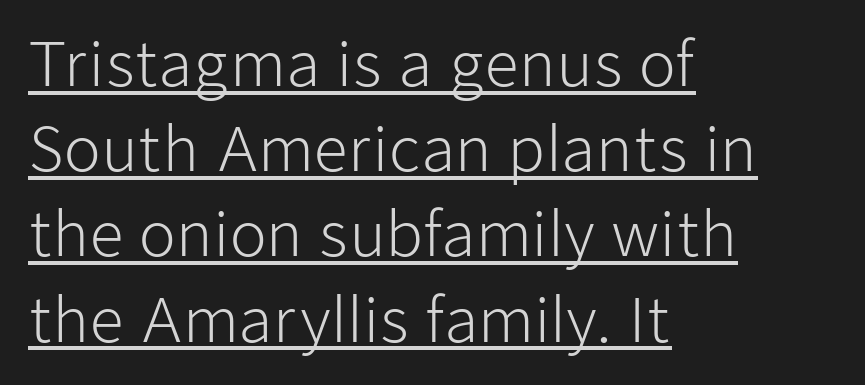
{"serif": "no", "italic": "no", "bold": "no", "weight": "light", "width": "normal", "stroke_contrast": "low", "x_height": "medium", "monospaced": "no", "underline": "yes", "align": "left", "line_spacing": "normal", "line_spacing_ratio": 1.42, "letter_spacing": "normal", "letter_spacing_em": 0.0, "glyph_px": 60}
